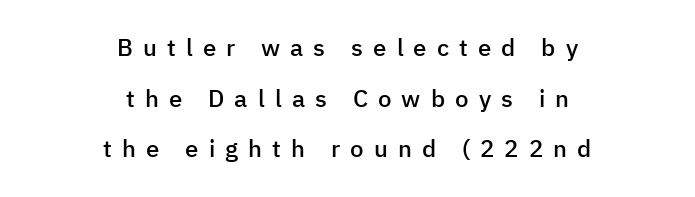
{"italic": "no", "bold": "semi", "underline": "no", "align": "center", "line_spacing": "loose", "line_spacing_ratio": 2.11, "letter_spacing": "wide", "letter_spacing_em": 0.42, "glyph_px": 24}
